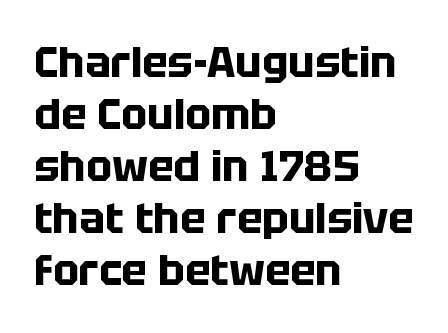
The image shows 43 px bold sans-serif type, upright; set left-aligned, line spacing 1.21x, normal letter spacing, not underlined; low stroke contrast and a large x-height.
